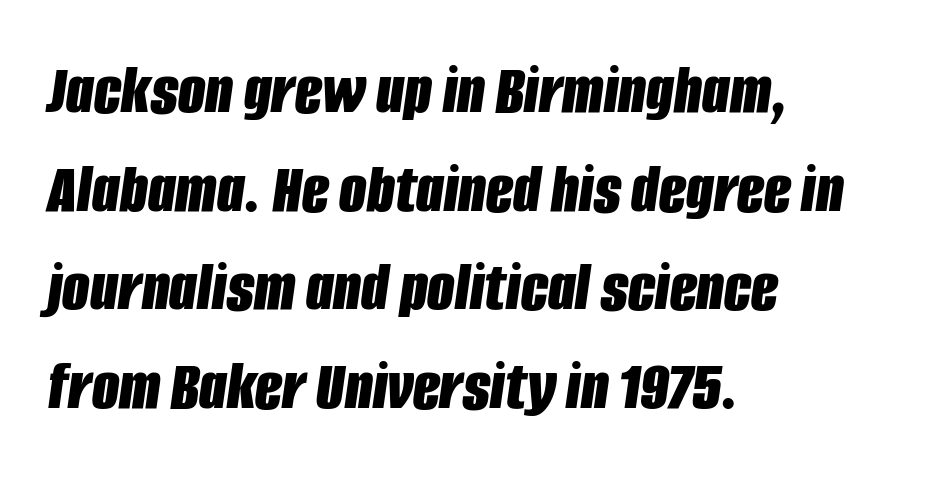
{"italic": "yes", "lean": "right", "slant_degrees": 8, "bold": "yes", "weight": "bold", "width": "condensed", "stroke_contrast": "low", "x_height": "large", "monospaced": "no", "underline": "no", "align": "left", "line_spacing": "normal", "line_spacing_ratio": 1.39, "letter_spacing": "normal", "letter_spacing_em": 0.0, "glyph_px": 71}
